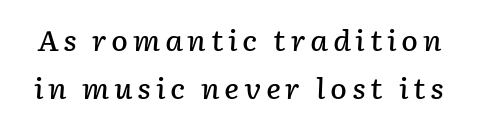
Q: Is the text bold? A: Semi-bold.
Q: Is the text italic (slanted)? A: Yes, it leans right by about 2 degrees.
Q: Is the text underlined? A: No.
Q: Is the spacing between lines tight, normal or loose? A: Normal.
Q: Width (condensed, normal, or wide)? A: Normal.
Q: Stroke contrast? A: Low.
Q: x-height? A: Medium.
Q: Monospaced? A: No.
